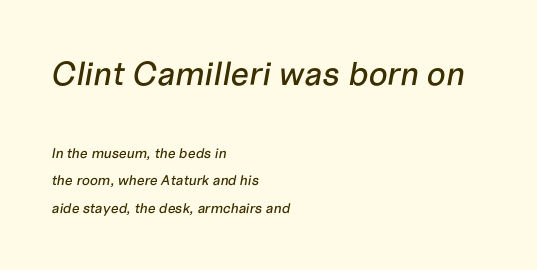
Tracking value appears to be zero — textbook default spacing. The gap between lines stays unmarked. Observe the lean: these are italic letterforms. Is there much room between lines? Yes — plenty of vertical air separates them. The emphasis by scale lands on block number one, above.
